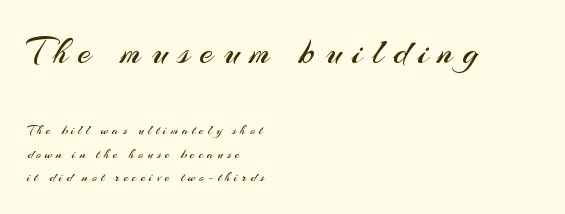
Q: Is the text bold? A: No.
Q: Is the text italic (slanted)? A: Yes.
Q: Is the typeface a serif or a sans-serif typeface? A: Sans-serif.
Q: Is the text underlined? A: No.
Q: How is the paragraph aligned? A: Left-aligned.
Q: Is the spacing between letters normal or unusually wide? A: Unusually wide.
Q: Is the spacing between lines tight, normal or loose? A: Normal.
Q: Which block of text is set in a larger size, the first (top) or the second (bottom)? A: The first (top) one.
Q: Width (condensed, normal, or wide)? A: Normal.
Q: Stroke contrast? A: Medium.
Q: x-height? A: Small.
Q: Monospaced? A: No.
